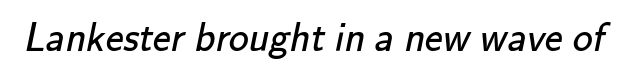
Nothing heavy about these letters — not bold at all. Look at the bottom of the vertical strokes: they stop flat, with no serifs. Clear beneath every line of the passage. Looks like regular typesetting: each glyph gets only the width it needs. The gaps between neighbouring characters are ordinary and unremarkable.
